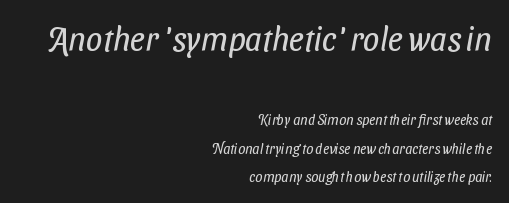
The image shows 33 px regular-weight, condensed sans-serif type; set right-aligned, loose line spacing (2.03x), normal letter spacing, not underlined; the first (top) block is 2.36x larger; low stroke contrast and a medium x-height.
